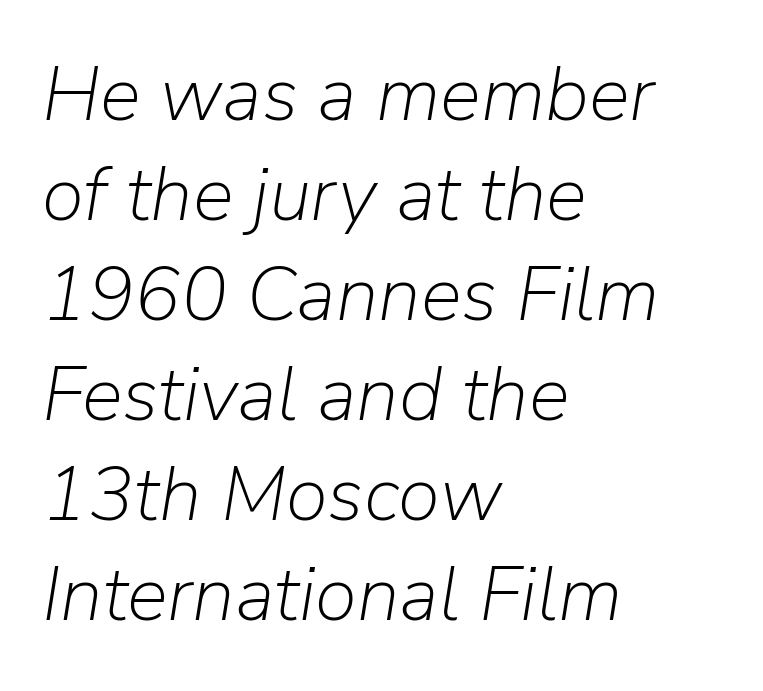
Q: Is the text bold? A: No.
Q: Is the text italic (slanted)? A: Yes, it leans right by about 9 degrees.
Q: Is the text underlined? A: No.
Q: How is the paragraph aligned? A: Left-aligned.
Q: Is the spacing between letters normal or unusually wide? A: Normal.
Q: Is the spacing between lines tight, normal or loose? A: Normal.
Q: Width (condensed, normal, or wide)? A: Normal.
Q: Stroke contrast? A: Low.
Q: x-height? A: Medium.
Q: Monospaced? A: No.
